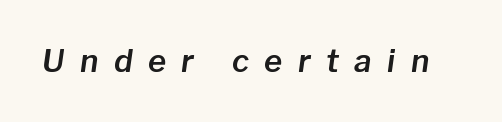
{"italic": "yes", "lean": "right", "slant_degrees": 8, "width": "normal", "stroke_contrast": "low", "x_height": "medium", "monospaced": "no", "underline": "no", "letter_spacing": "wide", "letter_spacing_em": 0.5, "glyph_px": 31}
